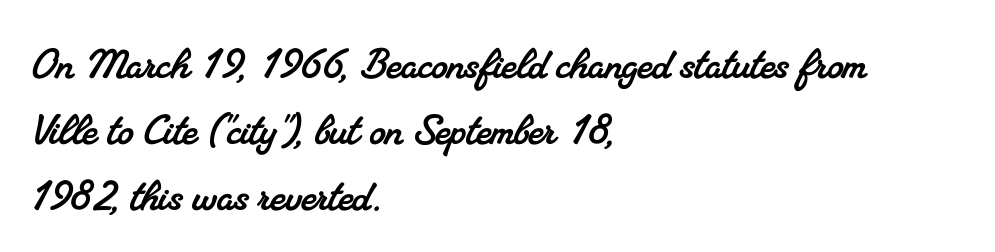
The image shows 51 px serif type; set left-aligned, normal line spacing (1.29x), normal letter spacing, not underlined; medium stroke contrast and a small x-height.
